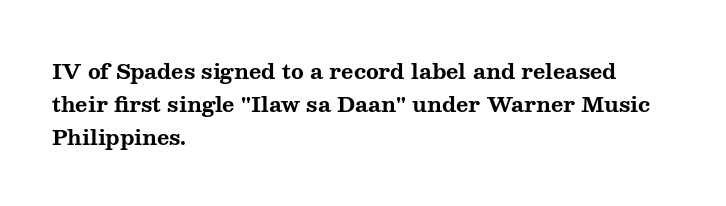
{"italic": "no", "bold": "yes", "underline": "no", "align": "left", "line_spacing": "normal", "line_spacing_ratio": 1.57, "letter_spacing": "normal", "letter_spacing_em": 0.0, "glyph_px": 21}
